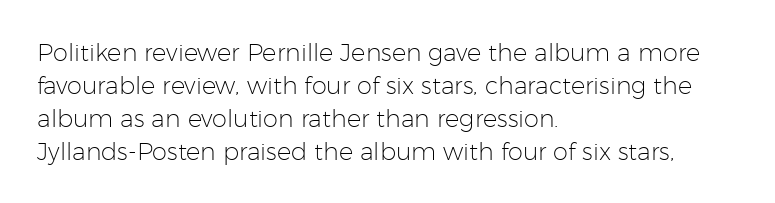
These lines stack with their left ends in a neat column. Letters rest on an invisible, unmarked baseline. The lines sit at an ordinary, default distance from one another. The type sits square on the baseline with zero lean. No letter is thick-stroked: the sample isn't bold. Default kerning and tracking; the words read as compact shapes.
